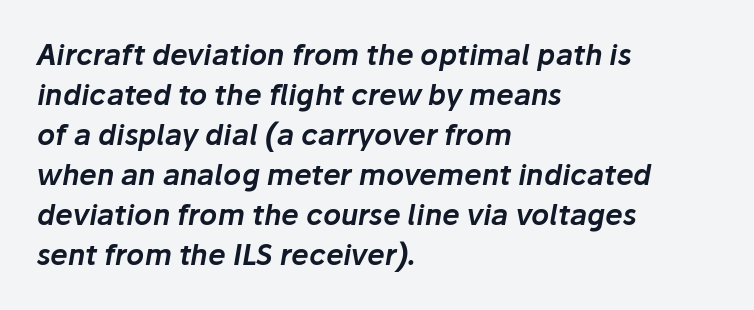
Q: Is the text italic (slanted)? A: Yes, it leans right by about 10 degrees.
Q: Is the text underlined? A: No.
Q: How is the paragraph aligned? A: Left-aligned.
Q: Is the spacing between letters normal or unusually wide? A: Normal.
Q: Is the spacing between lines tight, normal or loose? A: Normal.
Q: Width (condensed, normal, or wide)? A: Normal.
Q: Stroke contrast? A: Low.
Q: x-height? A: Medium.
Q: Monospaced? A: No.
